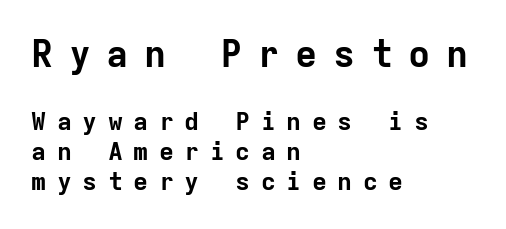
{"serif": "no", "italic": "no", "bold": "yes", "weight": "bold", "width": "normal", "stroke_contrast": "low", "x_height": "medium", "monospaced": "yes", "underline": "no", "align": "left", "line_spacing_ratio": 1.2, "letter_spacing": "wide", "letter_spacing_em": 0.42, "larger_block": "first", "size_ratio": 1.48, "glyph_px": 37}
